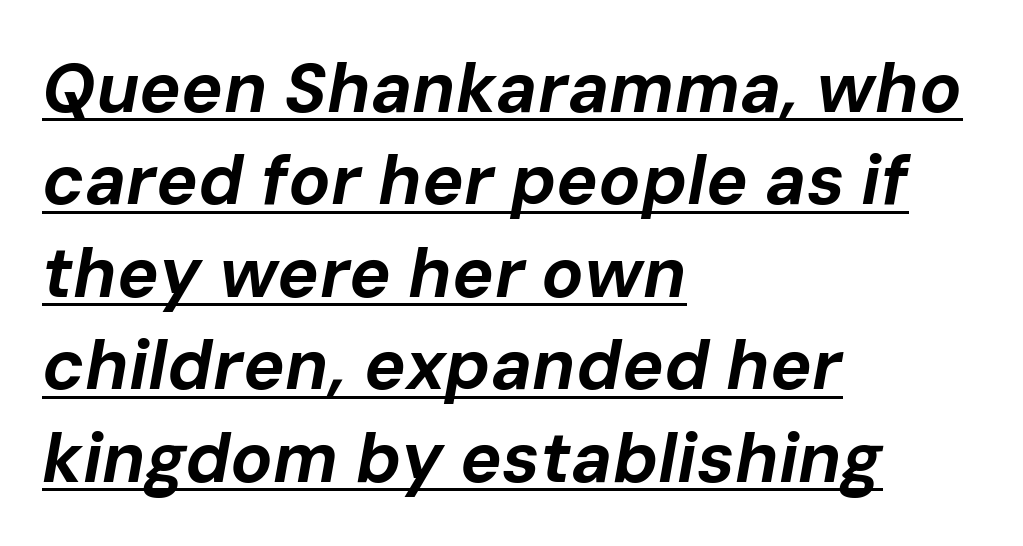
Q: Is the text bold? A: Yes.
Q: Is the text italic (slanted)? A: Yes, it leans right by about 10 degrees.
Q: Is the text underlined? A: Yes.
Q: How is the paragraph aligned? A: Left-aligned.
Q: Is the spacing between letters normal or unusually wide? A: Normal.
Q: Is the spacing between lines tight, normal or loose? A: Normal.
Q: Width (condensed, normal, or wide)? A: Normal.
Q: Stroke contrast? A: Low.
Q: x-height? A: Medium.
Q: Monospaced? A: No.
